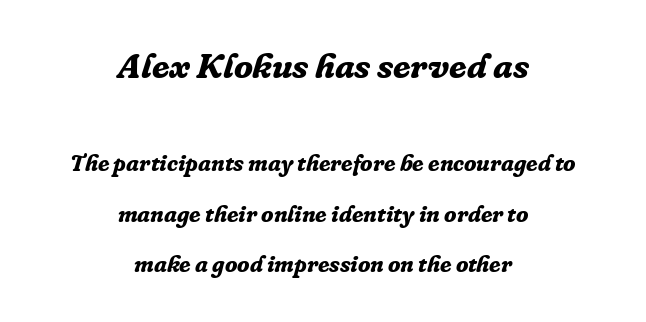
Words appear dense and cohesive because spacing is normal. The text block is weighted toward neither margin, spreading evenly from the middle. Compared with typical paragraphs, the rows here are farther apart. A serif font was chosen for this passage. Is the type slanted? Yes — the strokes lean at a clear angle.
